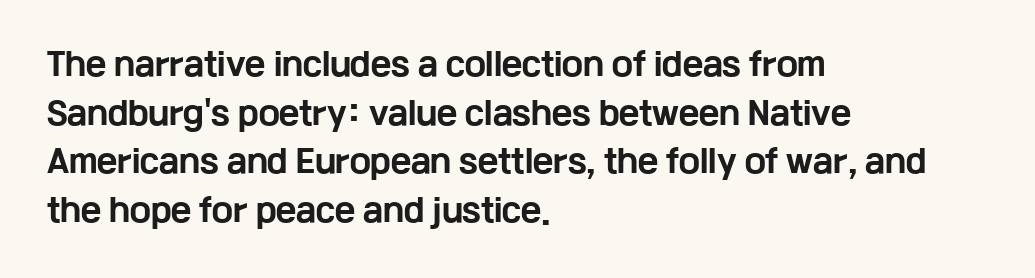
The image shows 31 px bold, wide sans-serif type, upright; set left-aligned, normal line spacing (1.57x), normal letter spacing, not underlined; low stroke contrast and a medium x-height.
